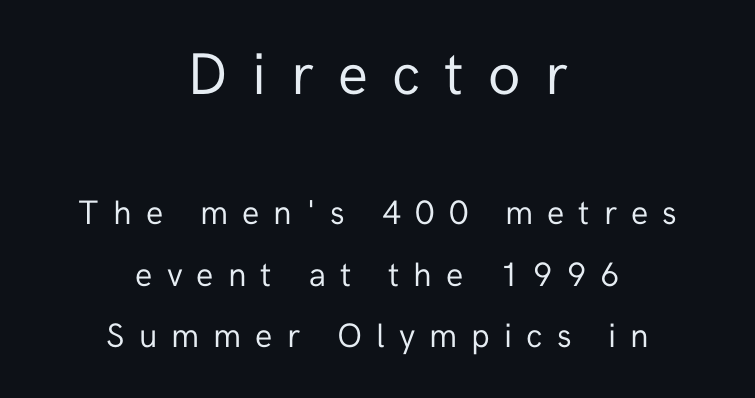
{"serif": "no", "italic": "no", "bold": "no", "weight": "regular", "width": "normal", "stroke_contrast": "low", "x_height": "medium", "monospaced": "no", "underline": "no", "align": "center", "line_spacing_ratio": 1.8, "letter_spacing": "wide", "letter_spacing_em": 0.41, "larger_block": "first", "size_ratio": 1.74, "glyph_px": 59}
